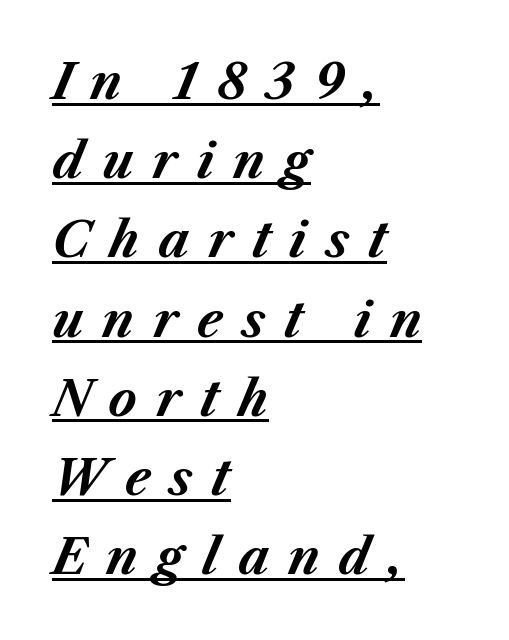
The image shows 48 px bold type, italic (leaning right); set left-aligned, normal line spacing (1.65x), unusually wide letter spacing (+0.39 em), underlined; medium stroke contrast and a medium x-height.
